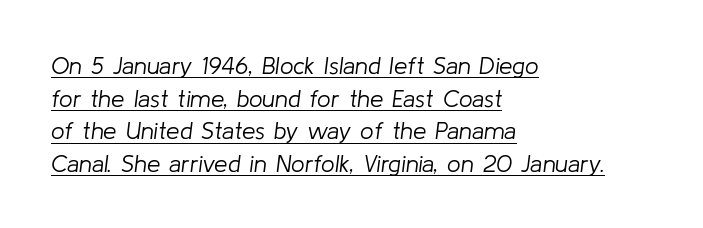
Q: Is the text bold? A: No.
Q: Is the text italic (slanted)? A: Yes, it leans right by about 8 degrees.
Q: Is the text underlined? A: Yes.
Q: How is the paragraph aligned? A: Left-aligned.
Q: Is the spacing between letters normal or unusually wide? A: Normal.
Q: Is the spacing between lines tight, normal or loose? A: Normal.
